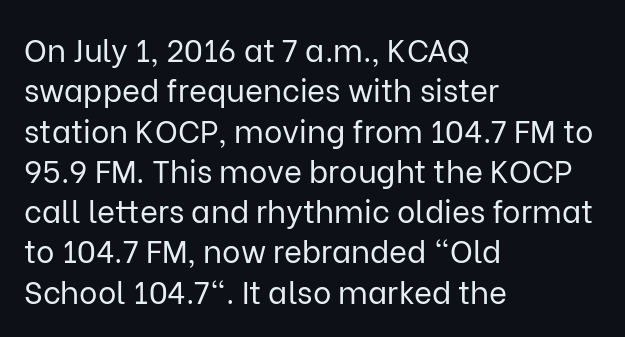
{"serif": "no", "italic": "no", "bold": "no", "weight": "regular", "width": "normal", "stroke_contrast": "low", "x_height": "medium", "monospaced": "no", "underline": "no", "align": "left", "line_spacing": "normal", "line_spacing_ratio": 1.3, "letter_spacing": "normal", "letter_spacing_em": 0.0, "glyph_px": 31}
